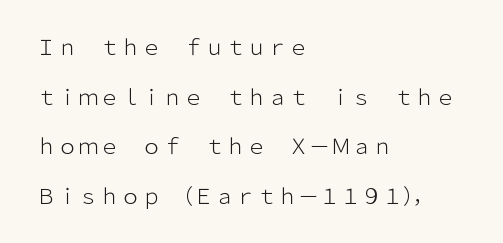
Q: Is the text bold? A: No.
Q: Is the text italic (slanted)? A: No, it is upright.
Q: Is the text underlined? A: No.
Q: How is the paragraph aligned? A: Left-aligned.
Q: Is the spacing between letters normal or unusually wide? A: Normal.
Q: Is the spacing between lines tight, normal or loose? A: Loose.
